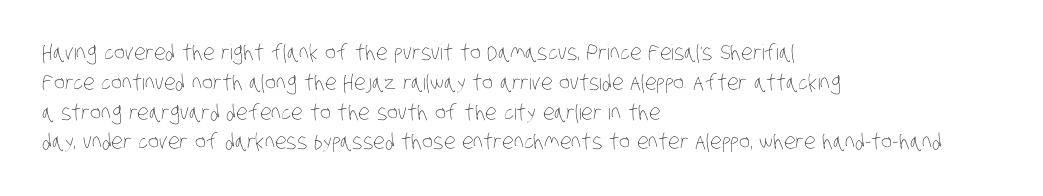
{"bold": "no", "underline": "no", "align": "left", "line_spacing": "normal", "line_spacing_ratio": 1.42, "letter_spacing": "normal", "letter_spacing_em": 0.0, "glyph_px": 21}
